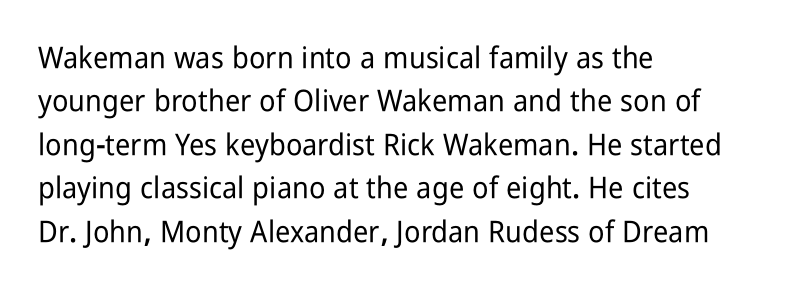
Layout note: lines flush left. The rendering uses natural spacing where letterforms have individual widths. Nope, not italic — everything's standing straight. The passage shown is typeset with a sans-serif family. The gap between lines stays unmarked.
